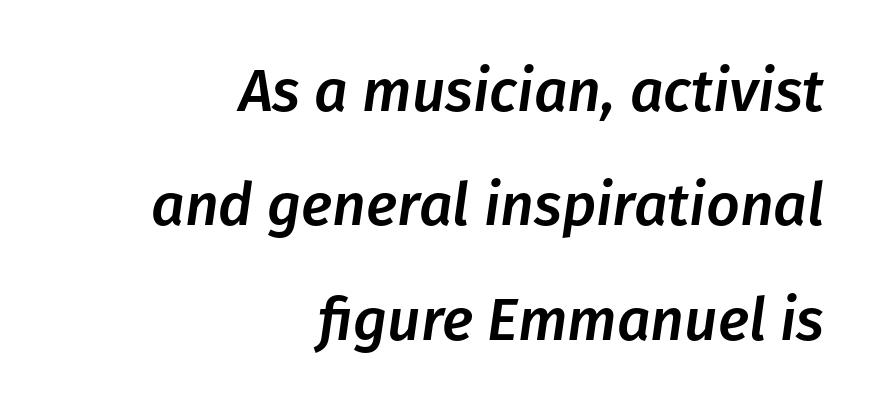
Q: Is the text italic (slanted)? A: Yes, it leans right by about 8 degrees.
Q: Is the text underlined? A: No.
Q: How is the paragraph aligned? A: Right-aligned.
Q: Is the spacing between letters normal or unusually wide? A: Normal.
Q: Is the spacing between lines tight, normal or loose? A: Loose.
Q: Width (condensed, normal, or wide)? A: Normal.
Q: Stroke contrast? A: Low.
Q: x-height? A: Medium.
Q: Monospaced? A: No.
